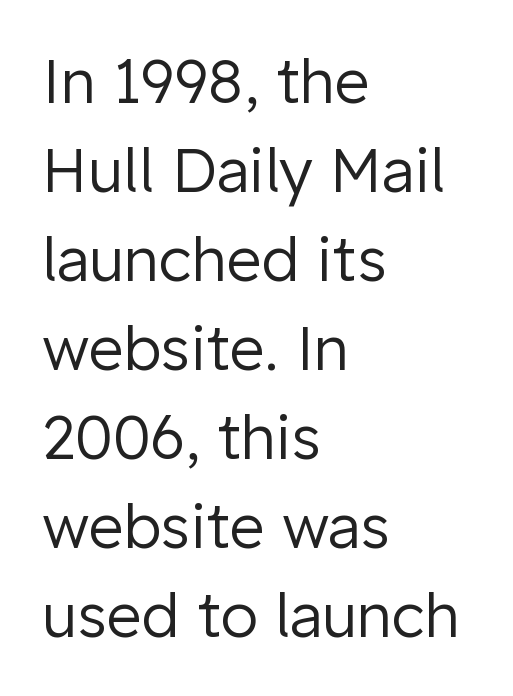
The image shows 61 px regular-weight sans-serif type, upright; set left-aligned, normal line spacing (1.46x), normal letter spacing, not underlined; low stroke contrast and a medium x-height.
